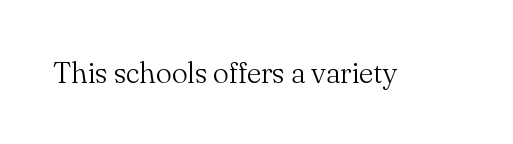
Q: Is the text bold? A: No.
Q: Is the text italic (slanted)? A: No, it is upright.
Q: Is the typeface a serif or a sans-serif typeface? A: Serif.
Q: Is the text underlined? A: No.
Q: Is the spacing between letters normal or unusually wide? A: Normal.
Q: Width (condensed, normal, or wide)? A: Normal.
Q: Stroke contrast? A: Medium.
Q: x-height? A: Small.
Q: Monospaced? A: No.
